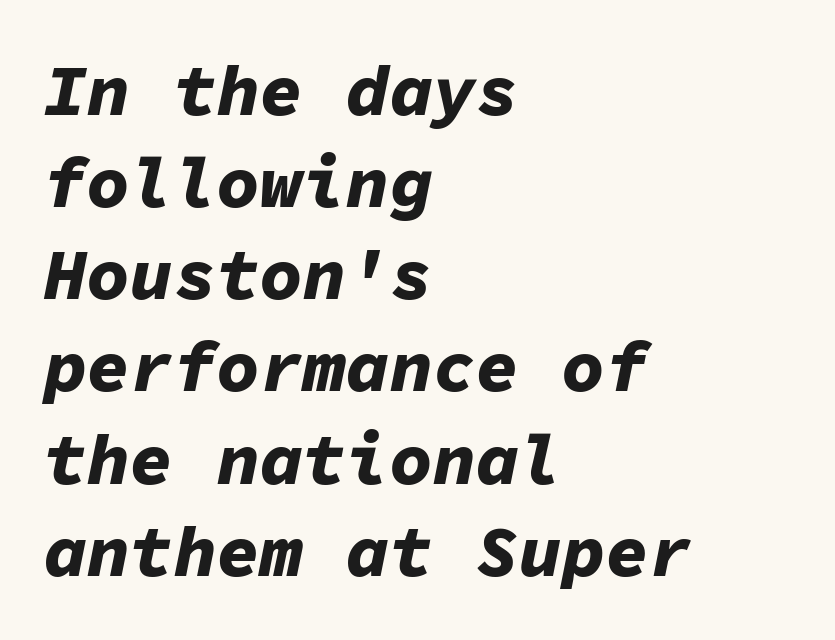
{"italic": "yes", "lean": "right", "slant_degrees": 11, "bold": "yes", "weight": "bold", "width": "normal", "stroke_contrast": "low", "x_height": "medium", "monospaced": "yes", "underline": "no", "align": "left", "line_spacing": "normal", "line_spacing_ratio": 1.28, "letter_spacing": "normal", "letter_spacing_em": 0.0, "glyph_px": 72}
